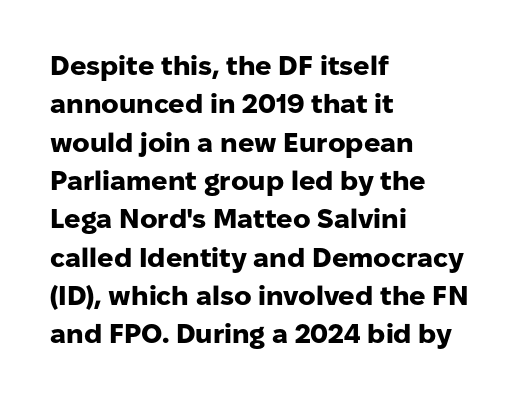
The image shows 27 px bold type, upright; set left-aligned, normal line spacing (1.42x), normal letter spacing, not underlined.
